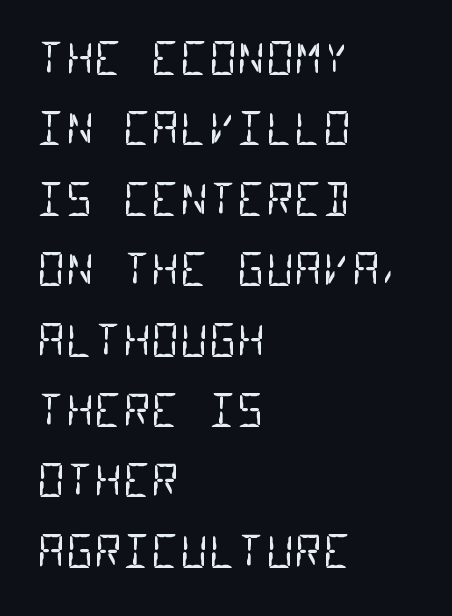
The image shows 44 px regular-weight, condensed sans-serif type, monospaced; set left-aligned, normal line spacing (1.6x), normal letter spacing, not underlined; low stroke contrast and a large x-height.
